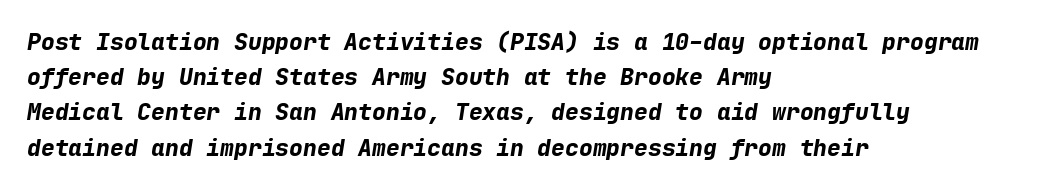
{"italic": "yes", "lean": "right", "slant_degrees": 9, "bold": "yes", "underline": "no", "align": "left", "line_spacing": "normal", "line_spacing_ratio": 1.53, "letter_spacing": "normal", "letter_spacing_em": 0.0, "glyph_px": 23}
